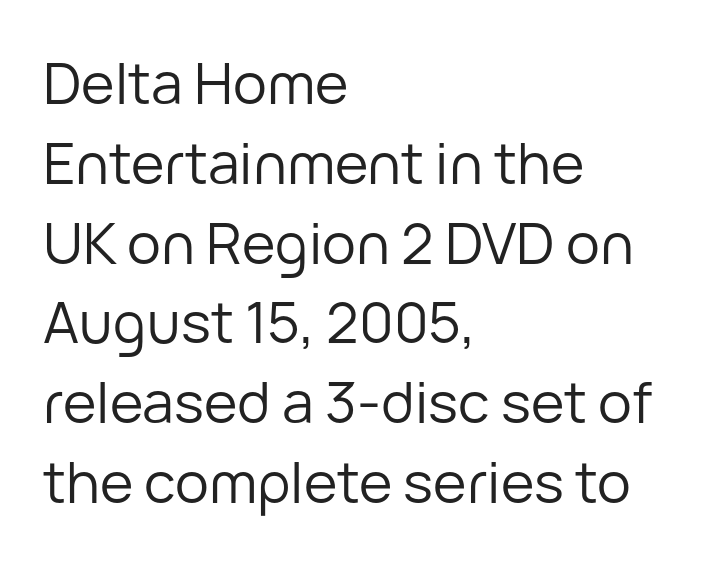
{"serif": "no", "italic": "no", "bold": "no", "weight": "regular", "width": "normal", "stroke_contrast": "low", "x_height": "medium", "monospaced": "no", "underline": "no", "align": "left", "line_spacing": "normal", "line_spacing_ratio": 1.4, "letter_spacing": "normal", "letter_spacing_em": 0.0, "glyph_px": 57}
